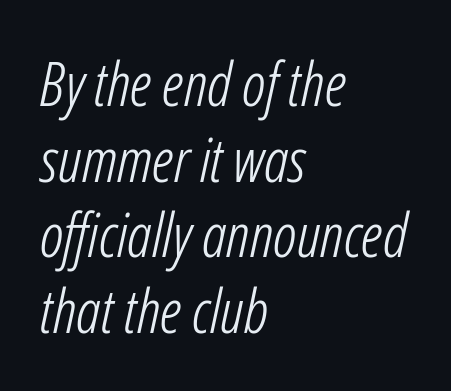
Q: Is the text bold? A: No.
Q: Is the text italic (slanted)? A: Yes, it leans right by about 12 degrees.
Q: Is the text underlined? A: No.
Q: How is the paragraph aligned? A: Left-aligned.
Q: Is the spacing between letters normal or unusually wide? A: Normal.
Q: Width (condensed, normal, or wide)? A: Condensed.
Q: Stroke contrast? A: Low.
Q: x-height? A: Medium.
Q: Monospaced? A: No.
